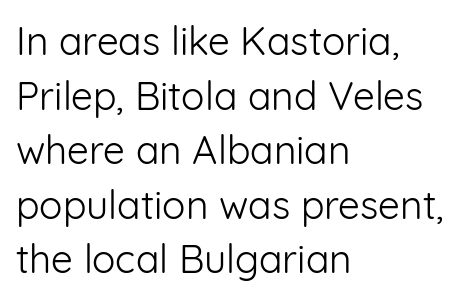
{"serif": "no", "italic": "no", "bold": "no", "weight": "light", "width": "normal", "stroke_contrast": "low", "x_height": "medium", "monospaced": "no", "underline": "no", "align": "left", "line_spacing": "normal", "line_spacing_ratio": 1.4, "letter_spacing": "normal", "letter_spacing_em": 0.0, "glyph_px": 39}
